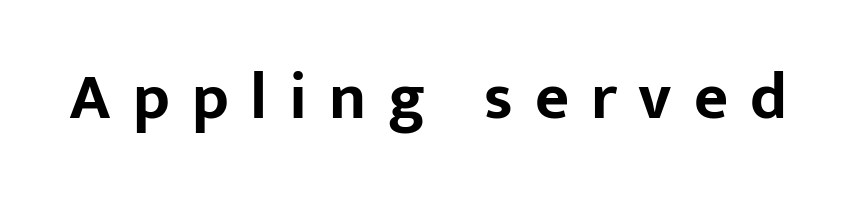
Q: Is the text bold? A: Yes.
Q: Is the text italic (slanted)? A: No, it is upright.
Q: Is the typeface a serif or a sans-serif typeface? A: Sans-serif.
Q: Is the text underlined? A: No.
Q: Is the spacing between letters normal or unusually wide? A: Unusually wide.
Q: Width (condensed, normal, or wide)? A: Normal.
Q: Stroke contrast? A: Low.
Q: x-height? A: Medium.
Q: Monospaced? A: No.
